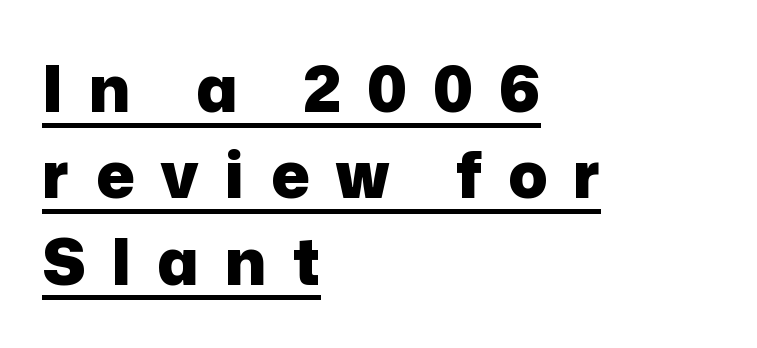
Typographic density is high because the face is bold. This sample has the flowing, uneven cadence of proportional lettering. Which margin do the lines hug? The left one — the right edge is uneven. Students, observe: this is what conventionally led text looks like. The characters display no serif detailing; their extremities are plain.
